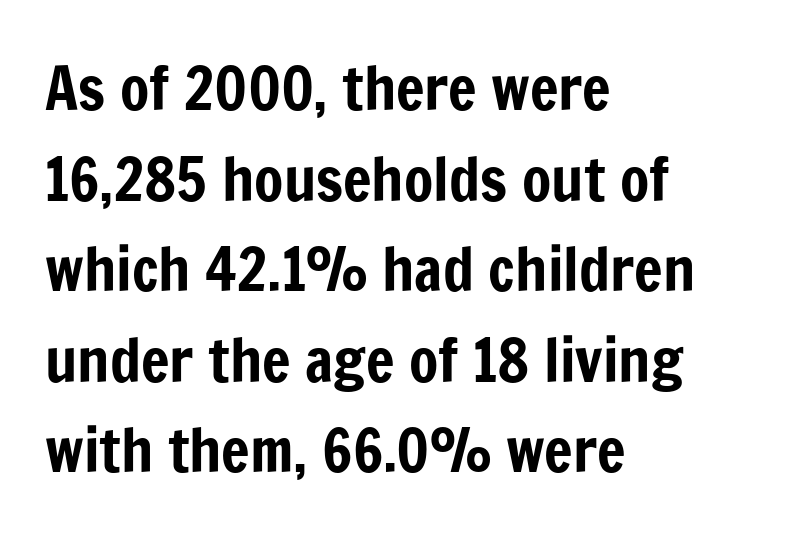
{"serif": "no", "italic": "no", "width": "condensed", "stroke_contrast": "low", "x_height": "medium", "monospaced": "no", "underline": "no", "align": "left", "line_spacing": "normal", "line_spacing_ratio": 1.51, "letter_spacing": "normal", "letter_spacing_em": 0.0, "glyph_px": 60}
